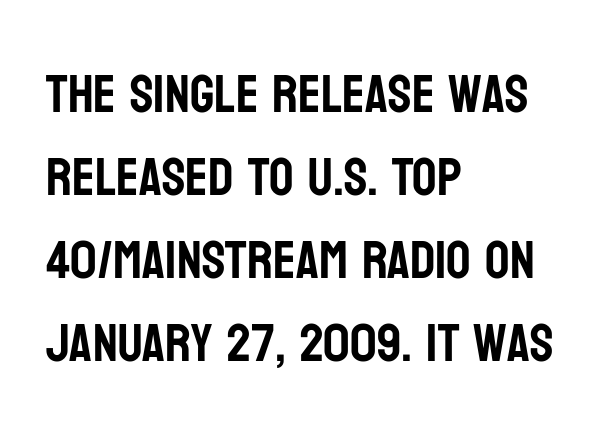
Here the designer chose a conventional face with non-uniform glyph widths. Teacher's note: observe the even left margin — that is flush-left alignment. What stands out about the letter spacing? Nothing — it is the standard amount. I'd call this a sans setting — the letters go barefoot.
